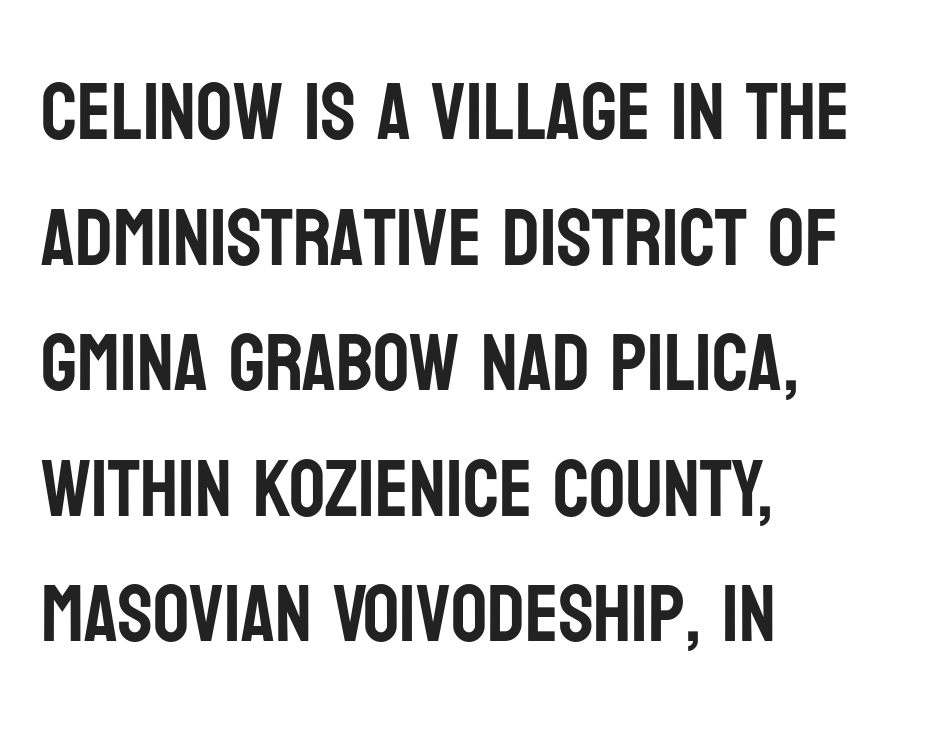
{"serif": "no", "italic": "no", "width": "condensed", "stroke_contrast": "low", "x_height": "large", "monospaced": "no", "underline": "no", "align": "left", "line_spacing": "normal", "line_spacing_ratio": 1.57, "letter_spacing": "normal", "letter_spacing_em": 0.0, "glyph_px": 80}
